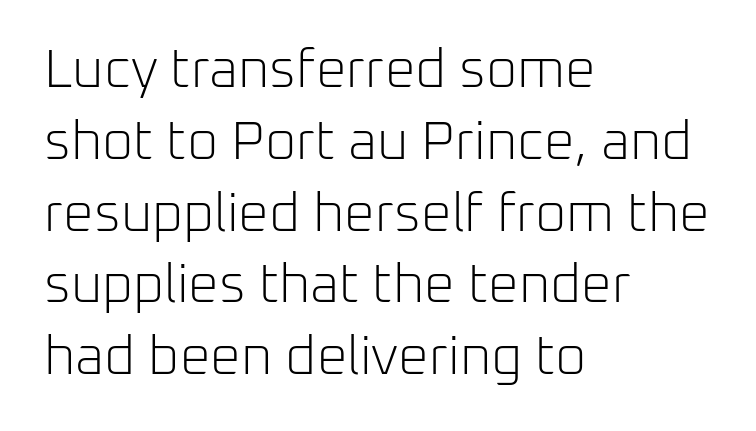
The image shows 54 px light sans-serif type, upright; set left-aligned, normal line spacing (1.33x), normal letter spacing, not underlined; low stroke contrast and a medium x-height.
